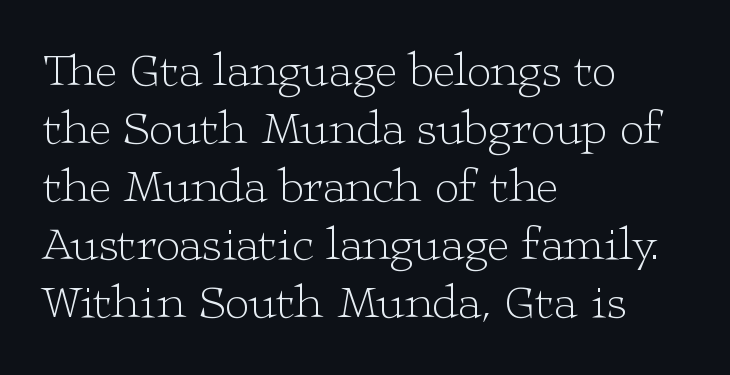
Nope, not italic — everything's standing straight. Honestly, there is no underline to notice here at all. This is not heavy type; no bold has been used. Caption: multi-line text, flush left, ragged right. Spacing verdict: proportional, widths tailored to each character.
